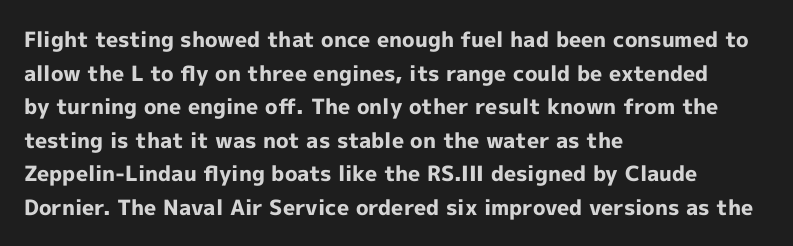
Q: Is the text bold? A: Yes.
Q: Is the text italic (slanted)? A: No, it is upright.
Q: Is the text underlined? A: No.
Q: How is the paragraph aligned? A: Left-aligned.
Q: Is the spacing between letters normal or unusually wide? A: Normal.
Q: Is the spacing between lines tight, normal or loose? A: Normal.
